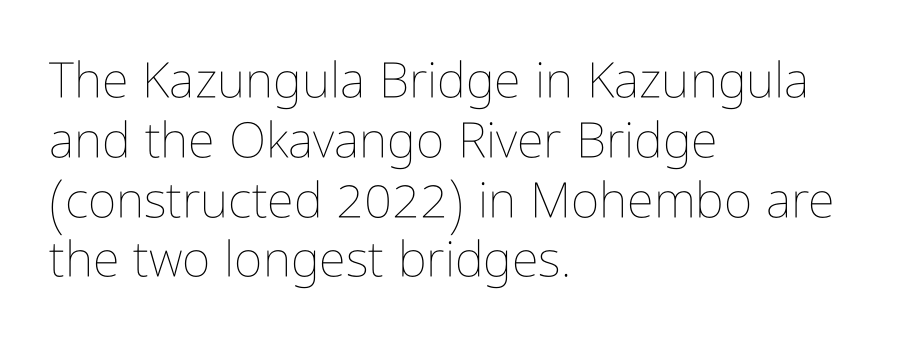
{"italic": "no", "bold": "no", "weight": "thin", "width": "condensed", "stroke_contrast": "low", "x_height": "medium", "monospaced": "no", "underline": "no", "align": "left", "line_spacing_ratio": 1.22, "letter_spacing": "normal", "letter_spacing_em": 0.0, "glyph_px": 49}
